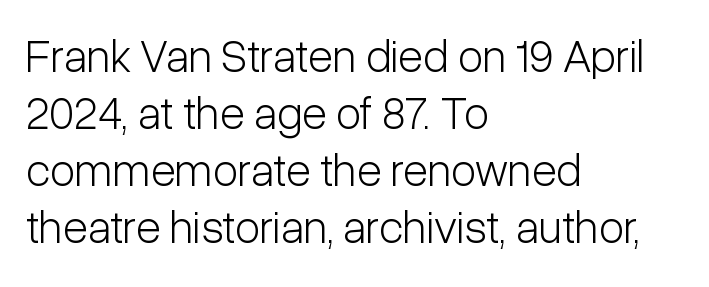
Is the type heavy? It reads as light-to-regular instead. Every stem runs plumb, perpendicular to the baseline. Caption: standard tracking, unaltered. The rendering shows plain stroke endings on the letterforms — a sans-serif design.
